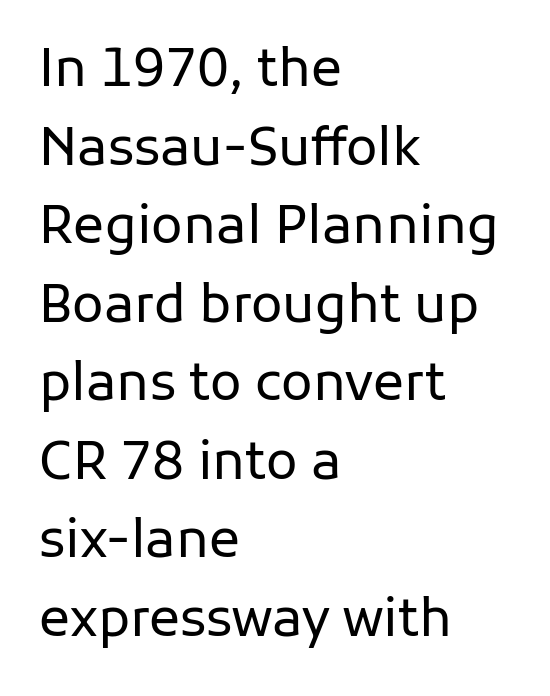
Q: Is the text bold? A: No.
Q: Is the text italic (slanted)? A: No, it is upright.
Q: Is the typeface a serif or a sans-serif typeface? A: Sans-serif.
Q: Is the text underlined? A: No.
Q: How is the paragraph aligned? A: Left-aligned.
Q: Is the spacing between letters normal or unusually wide? A: Normal.
Q: Is the spacing between lines tight, normal or loose? A: Normal.
Q: Width (condensed, normal, or wide)? A: Normal.
Q: Stroke contrast? A: Low.
Q: x-height? A: Medium.
Q: Monospaced? A: No.
